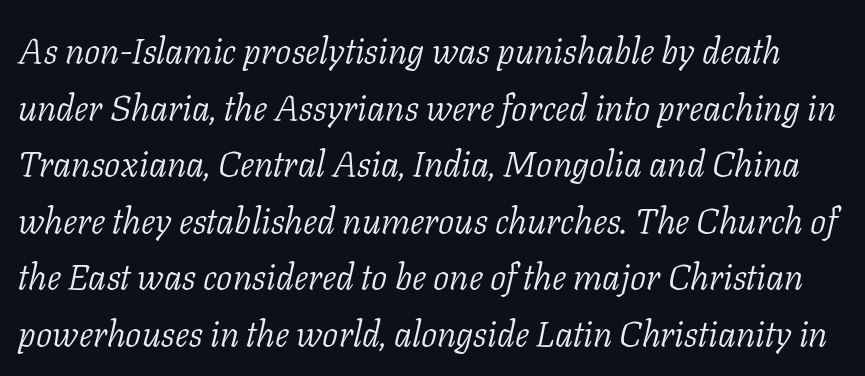
The image shows 36 px light serif type, italic (leaning right); set normal line spacing (1.57x), normal letter spacing, not underlined; low stroke contrast and a medium x-height.
